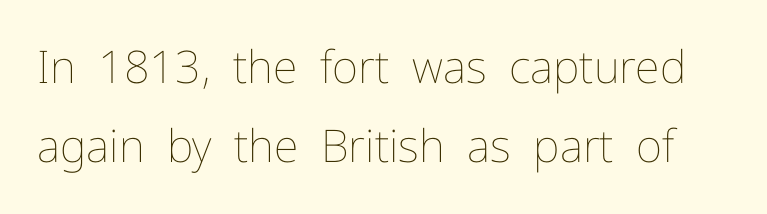
Q: Is the text bold? A: No.
Q: Is the text italic (slanted)? A: No, it is upright.
Q: Is the text underlined? A: No.
Q: Is the spacing between letters normal or unusually wide? A: Normal.
Q: Width (condensed, normal, or wide)? A: Normal.
Q: Stroke contrast? A: Low.
Q: x-height? A: Medium.
Q: Monospaced? A: No.
